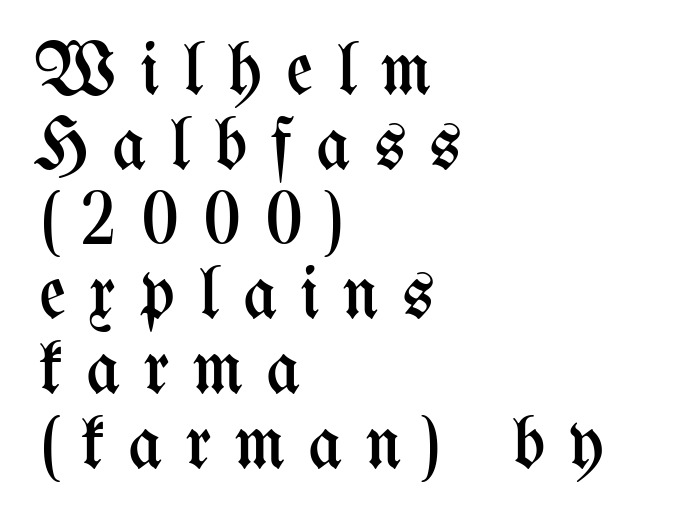
Q: Is the text bold? A: No.
Q: Is the text italic (slanted)? A: No, it is upright.
Q: Is the text underlined? A: No.
Q: How is the paragraph aligned? A: Left-aligned.
Q: Is the spacing between letters normal or unusually wide? A: Unusually wide.
Q: Is the spacing between lines tight, normal or loose? A: Tight.
Q: Width (condensed, normal, or wide)? A: Condensed.
Q: Stroke contrast? A: Medium.
Q: x-height? A: Medium.
Q: Monospaced? A: No.
